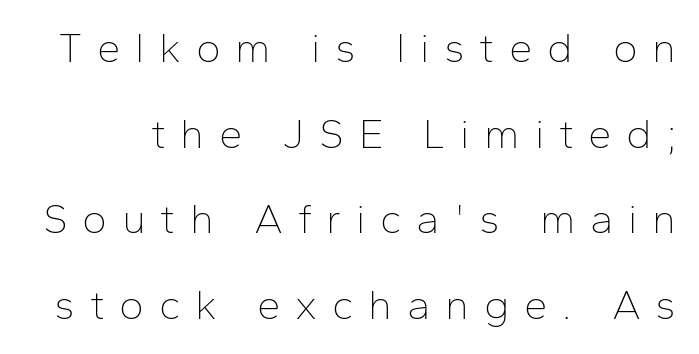
Q: Is the text bold? A: No.
Q: Is the text italic (slanted)? A: No, it is upright.
Q: Is the typeface a serif or a sans-serif typeface? A: Sans-serif.
Q: Is the text underlined? A: No.
Q: Is the spacing between letters normal or unusually wide? A: Unusually wide.
Q: Is the spacing between lines tight, normal or loose? A: Loose.
Q: Width (condensed, normal, or wide)? A: Normal.
Q: Stroke contrast? A: Low.
Q: x-height? A: Medium.
Q: Monospaced? A: No.
